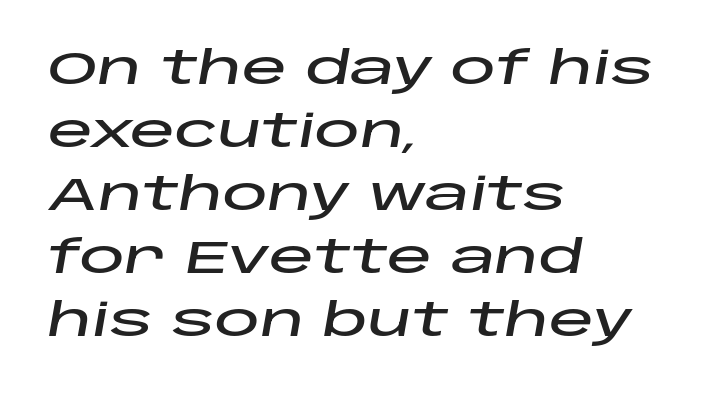
{"italic": "yes", "lean": "right", "slant_degrees": 10, "width": "wide", "stroke_contrast": "low", "x_height": "large", "monospaced": "no", "underline": "no", "align": "left", "line_spacing": "normal", "line_spacing_ratio": 1.4, "letter_spacing": "normal", "letter_spacing_em": 0.0, "glyph_px": 45}
